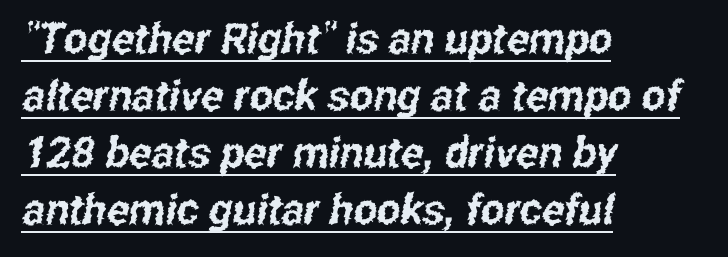
Q: Is the typeface a serif or a sans-serif typeface? A: Sans-serif.
Q: Is the text underlined? A: Yes.
Q: How is the paragraph aligned? A: Left-aligned.
Q: Is the spacing between letters normal or unusually wide? A: Normal.
Q: Is the spacing between lines tight, normal or loose? A: Normal.
Q: Width (condensed, normal, or wide)? A: Condensed.
Q: Stroke contrast? A: Low.
Q: x-height? A: Medium.
Q: Monospaced? A: No.
